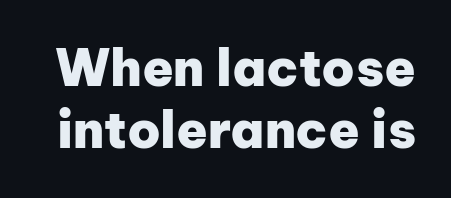
Lines of text with bare space underneath. A typesetter would mark this as roman, not italic. Looks like regular typesetting: each glyph gets only the width it needs. These lines are composed in type without serifs.
